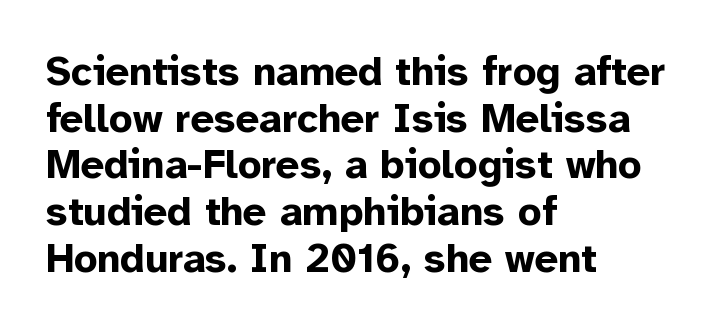
{"serif": "no", "italic": "no", "bold": "yes", "weight": "bold", "width": "normal", "stroke_contrast": "low", "x_height": "medium", "monospaced": "no", "underline": "no", "align": "left", "line_spacing": "tight", "line_spacing_ratio": 1.14, "letter_spacing": "normal", "letter_spacing_em": 0.0, "glyph_px": 41}
